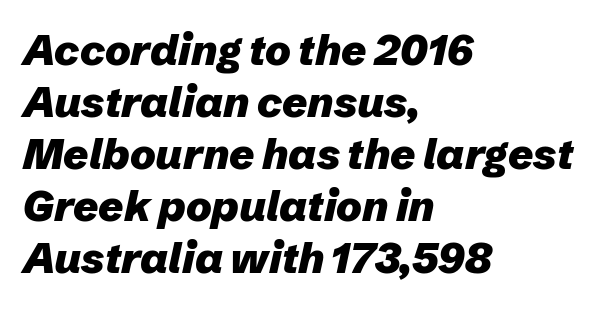
Q: Is the text bold? A: Yes.
Q: Is the text italic (slanted)? A: Yes, it leans right by about 12 degrees.
Q: Is the text underlined? A: No.
Q: How is the paragraph aligned? A: Left-aligned.
Q: Is the spacing between letters normal or unusually wide? A: Normal.
Q: Width (condensed, normal, or wide)? A: Normal.
Q: Stroke contrast? A: Low.
Q: x-height? A: Medium.
Q: Monospaced? A: No.
